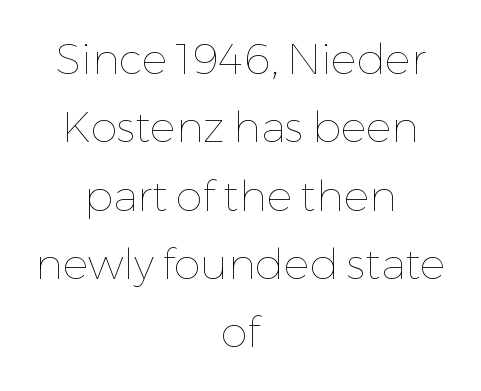
The image shows 43 px thin type, upright; set centered, normal line spacing (1.59x), normal letter spacing, not underlined; low stroke contrast and a medium x-height.
